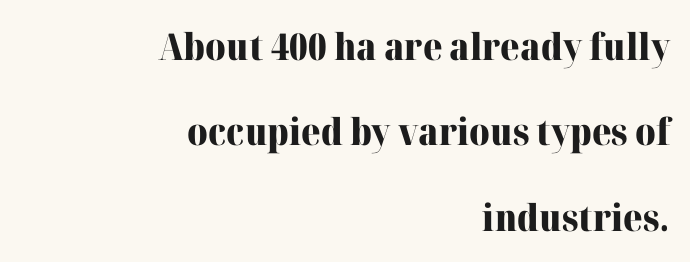
Only glyphs here, with clear space below each row. The font's upright variant was chosen for this text. The typesetting leans heavy: a genuine bold. Proportional: the letters do not fall into vertical columns. Compared with typical paragraphs, the rows here are farther apart.
